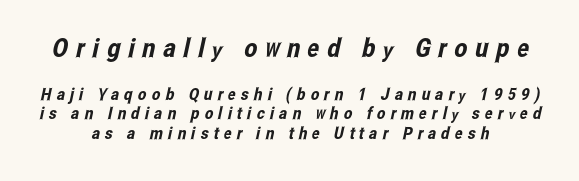
The image shows 26 px text type; set centered, tight line spacing (1.13x), unusually wide letter spacing (+0.3 em), not underlined; the first (top) block is 1.53x larger.
